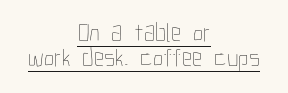
Posture: vertical. This block would grow much taller if given ordinary leading; it's compressed now. The lines in this sample share a center point and differ in where they start and stop. Every word sits above its own underline. The letterforms sit shoulder to shoulder at normal distance. The font is comparable to plain body text, perhaps lighter.
